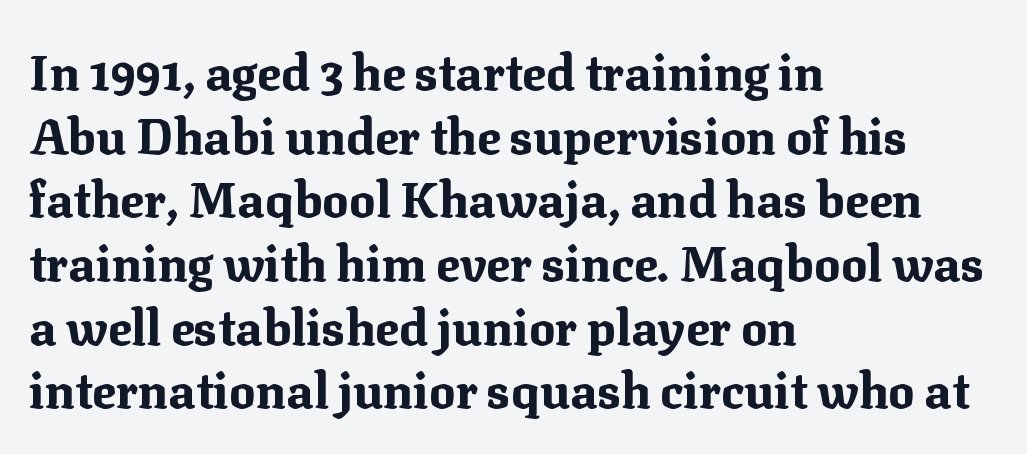
Q: Is the text bold? A: Yes.
Q: Is the text italic (slanted)? A: No, it is upright.
Q: Is the typeface a serif or a sans-serif typeface? A: Serif.
Q: Is the text underlined? A: No.
Q: How is the paragraph aligned? A: Left-aligned.
Q: Is the spacing between letters normal or unusually wide? A: Normal.
Q: Is the spacing between lines tight, normal or loose? A: Normal.
Q: Width (condensed, normal, or wide)? A: Normal.
Q: Stroke contrast? A: Medium.
Q: x-height? A: Medium.
Q: Monospaced? A: No.
